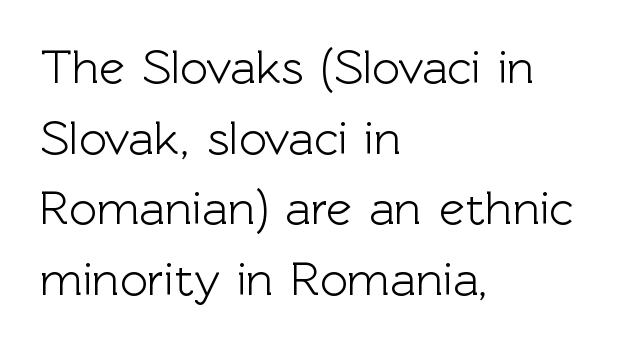
Q: Is the text italic (slanted)? A: No, it is upright.
Q: Is the typeface a serif or a sans-serif typeface? A: Sans-serif.
Q: Is the text underlined? A: No.
Q: How is the paragraph aligned? A: Left-aligned.
Q: Is the spacing between letters normal or unusually wide? A: Normal.
Q: Is the spacing between lines tight, normal or loose? A: Normal.
Q: Width (condensed, normal, or wide)? A: Normal.
Q: x-height? A: Medium.
Q: Monospaced? A: No.
